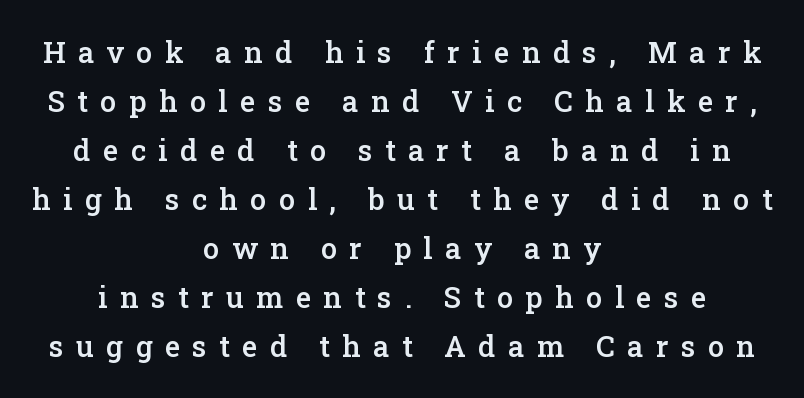
Line starts and ends both wander, symmetrically. The designer left line spacing at the default. The letters stand straight up with perfectly vertical stems. The designer went with a serif here, giving each stem small feet. Does the weight exceed regular? Yes, but only to semibold. Honestly, there is no underline to notice here at all.
